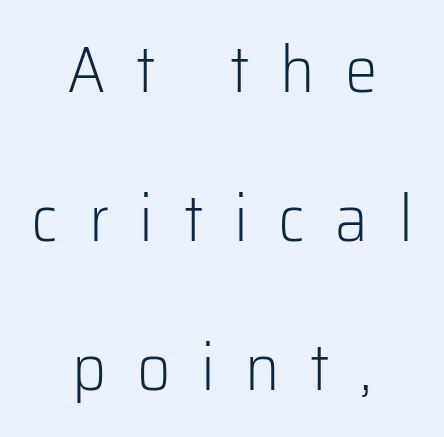
Q: Is the text bold? A: No.
Q: Is the text italic (slanted)? A: No, it is upright.
Q: Is the typeface a serif or a sans-serif typeface? A: Sans-serif.
Q: Is the text underlined? A: No.
Q: How is the paragraph aligned? A: Centered.
Q: Is the spacing between letters normal or unusually wide? A: Unusually wide.
Q: Is the spacing between lines tight, normal or loose? A: Loose.
Q: Width (condensed, normal, or wide)? A: Normal.
Q: Stroke contrast? A: Low.
Q: x-height? A: Medium.
Q: Monospaced? A: No.
